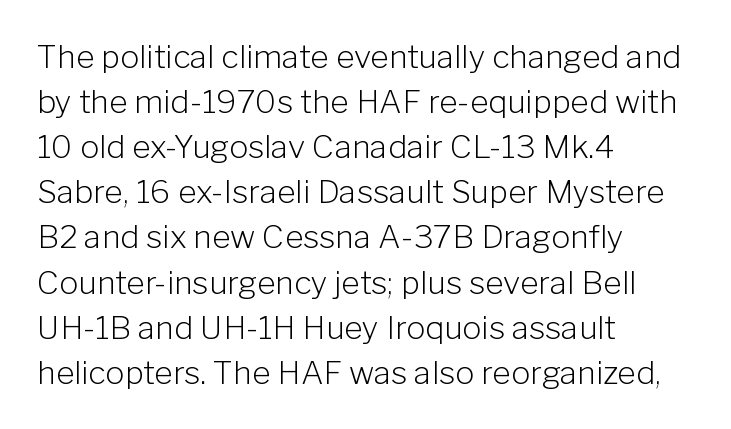
Q: Is the text bold? A: No.
Q: Is the text italic (slanted)? A: No, it is upright.
Q: Is the typeface a serif or a sans-serif typeface? A: Sans-serif.
Q: Is the text underlined? A: No.
Q: How is the paragraph aligned? A: Left-aligned.
Q: Is the spacing between letters normal or unusually wide? A: Normal.
Q: Is the spacing between lines tight, normal or loose? A: Normal.
Q: Width (condensed, normal, or wide)? A: Normal.
Q: Stroke contrast? A: Low.
Q: x-height? A: Medium.
Q: Monospaced? A: No.
